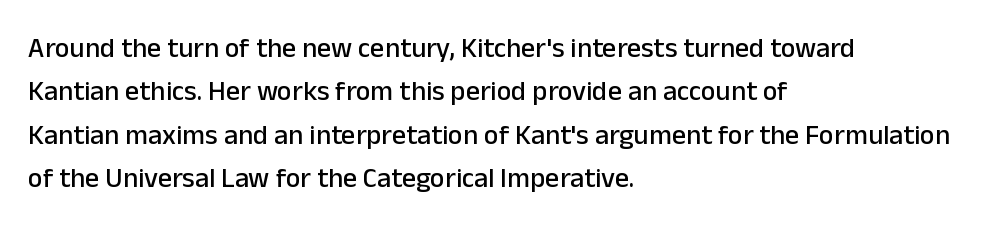
{"serif": "no", "italic": "no", "width": "normal", "stroke_contrast": "low", "x_height": "medium", "monospaced": "no", "underline": "no", "align": "left", "line_spacing": "normal", "line_spacing_ratio": 1.55, "letter_spacing": "normal", "letter_spacing_em": 0.0, "glyph_px": 28}
